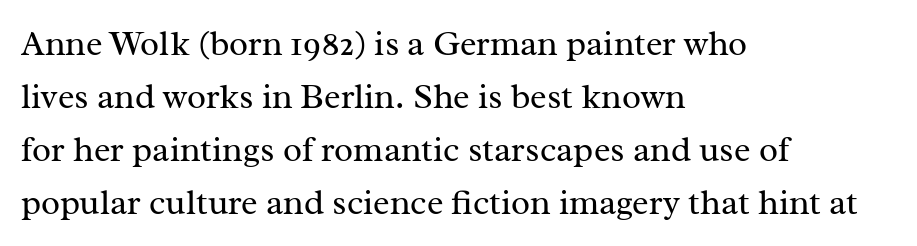
{"serif": "yes", "italic": "no", "bold": "no", "weight": "regular", "width": "normal", "stroke_contrast": "medium", "x_height": "medium", "monospaced": "no", "underline": "no", "align": "left", "line_spacing": "normal", "line_spacing_ratio": 1.51, "letter_spacing": "normal", "letter_spacing_em": 0.0, "glyph_px": 35}
